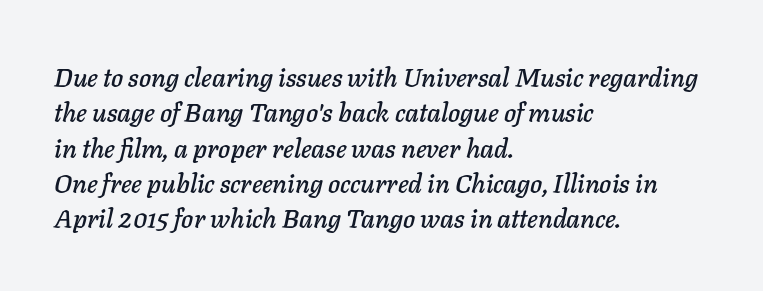
The image shows 26 px text type, italic (leaning right); set left-aligned, normal line spacing (1.36x), normal letter spacing, not underlined.
